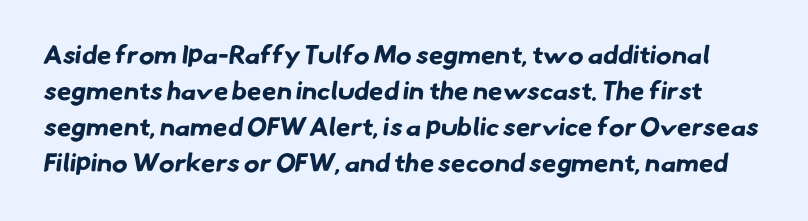
Q: Is the text bold? A: Yes.
Q: Is the text underlined? A: No.
Q: Is the spacing between letters normal or unusually wide? A: Normal.
Q: Is the spacing between lines tight, normal or loose? A: Normal.
